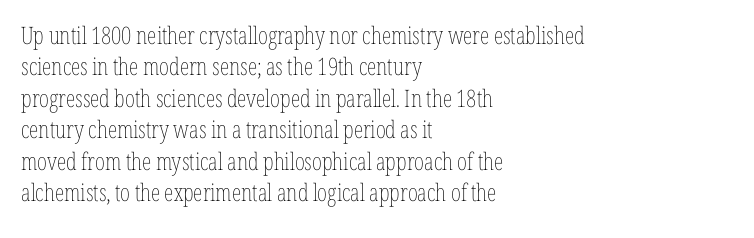
What stands out about the letter spacing? Nothing — it is the standard amount. Unmarked baselines from the first word to the last. The rendering anchors every line to the left-hand side. Regarding leading, the lines here are spaced in the standard way. Compared with a typical body face, this is equally light or lighter still. In terms of posture, this sample is upright.
